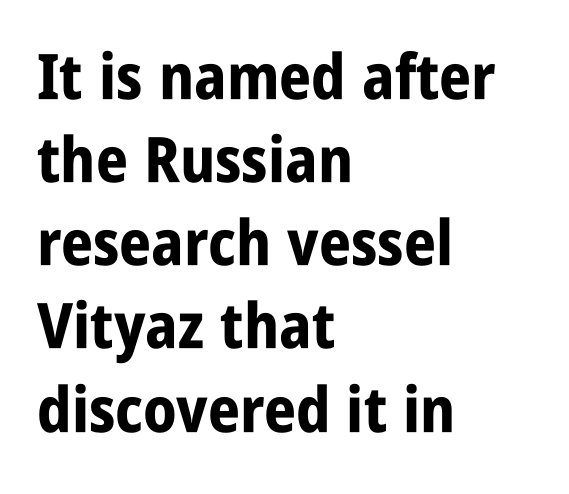
The image shows 63 px bold, condensed sans-serif type, upright; set left-aligned, normal line spacing (1.32x), normal letter spacing, not underlined; low stroke contrast and a large x-height.
